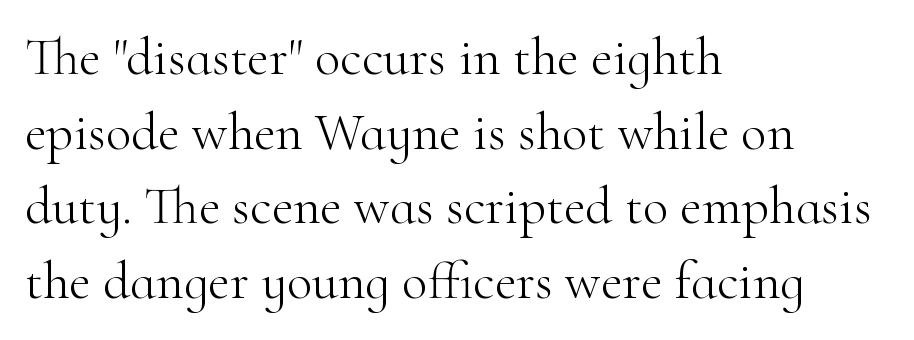
Q: Is the text bold? A: No.
Q: Is the text italic (slanted)? A: No, it is upright.
Q: Is the typeface a serif or a sans-serif typeface? A: Serif.
Q: Is the text underlined? A: No.
Q: How is the paragraph aligned? A: Left-aligned.
Q: Is the spacing between letters normal or unusually wide? A: Normal.
Q: Is the spacing between lines tight, normal or loose? A: Normal.
Q: Width (condensed, normal, or wide)? A: Normal.
Q: Stroke contrast? A: High.
Q: x-height? A: Small.
Q: Monospaced? A: No.
